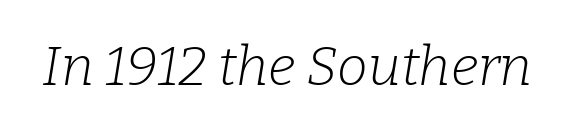
Q: Is the text bold? A: No.
Q: Is the text italic (slanted)? A: Yes, it leans right by about 9 degrees.
Q: Is the typeface a serif or a sans-serif typeface? A: Serif.
Q: Is the text underlined? A: No.
Q: Is the spacing between letters normal or unusually wide? A: Normal.
Q: Width (condensed, normal, or wide)? A: Normal.
Q: Stroke contrast? A: Low.
Q: x-height? A: Medium.
Q: Monospaced? A: No.
